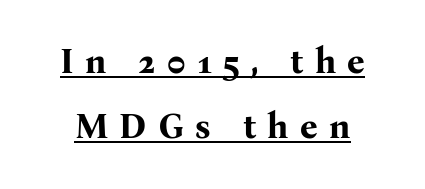
{"serif": "yes", "italic": "no", "bold": "yes", "weight": "bold", "width": "normal", "stroke_contrast": "medium", "x_height": "medium", "monospaced": "no", "underline": "yes", "line_spacing_ratio": 1.87, "letter_spacing": "wide", "letter_spacing_em": 0.32, "glyph_px": 35}
